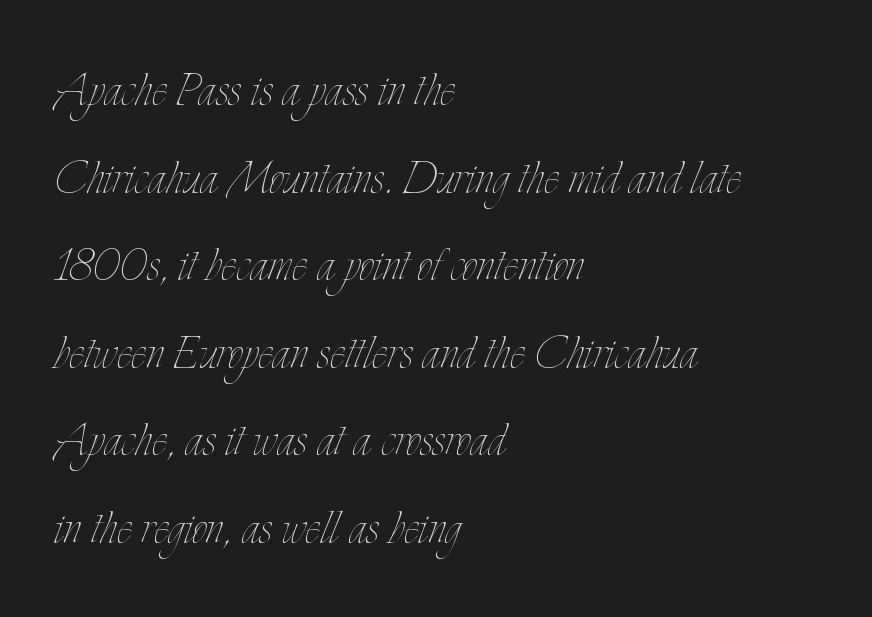
Each letter keeps its own natural width here, so spacing adapts to shape. Horizontally, the lines are justified to the leading edge only. Type without underlining. Standard letterfit; no display-style spreading of the glyphs.
